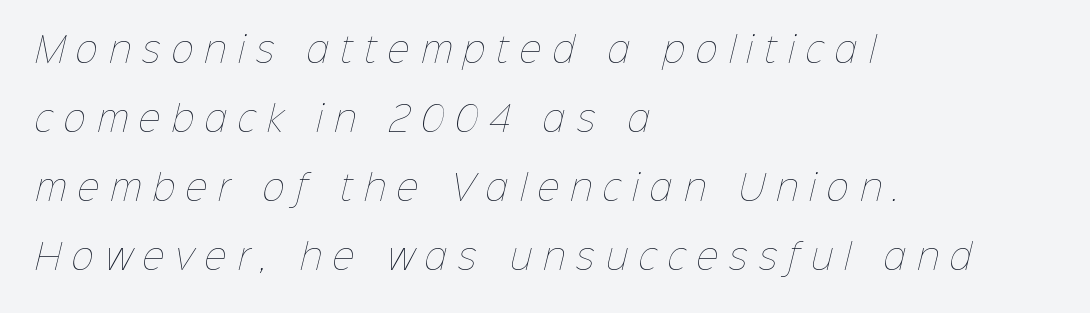
Q: Is the text bold? A: No.
Q: Is the text underlined? A: No.
Q: How is the paragraph aligned? A: Left-aligned.
Q: Is the spacing between letters normal or unusually wide? A: Unusually wide.
Q: Is the spacing between lines tight, normal or loose? A: Loose.
Q: Width (condensed, normal, or wide)? A: Normal.
Q: Stroke contrast? A: Low.
Q: x-height? A: Medium.
Q: Monospaced? A: No.
